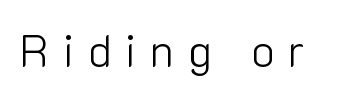
Stroke terminals: plain, sans-serif. The rendering inserts visible extra space after every character. Here the designer chose a conventional face with non-uniform glyph widths. The letters stand upright; this is a roman face. This reads as an unemphasized weight, regular at the heaviest. Type without underlining.
